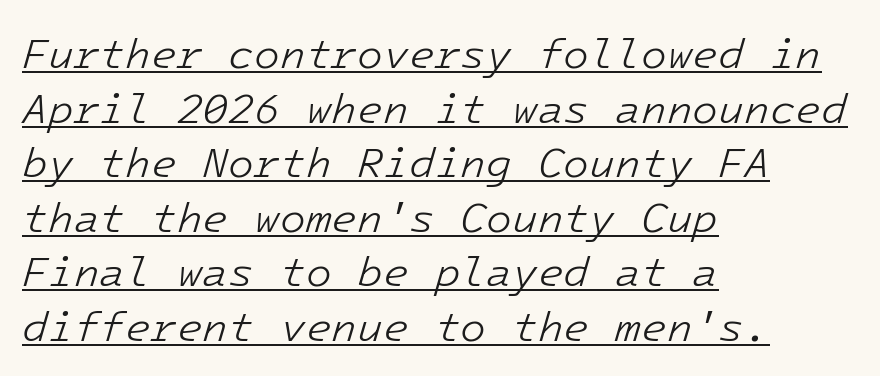
The letters look calm and open, with moderate or lighter stems. A baseline rule has been typeset under these characters. Alignment: flush left. Vertical spacing — default.
